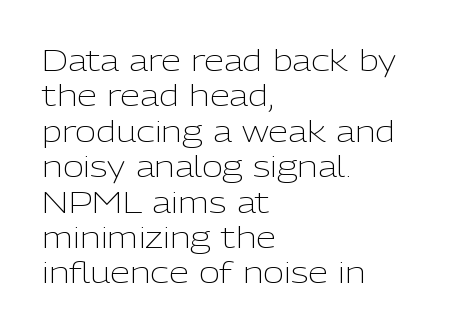
The image shows 29 px light sans-serif type, upright; set left-aligned, line spacing 1.22x, normal letter spacing, not underlined; low stroke contrast and a medium x-height.
